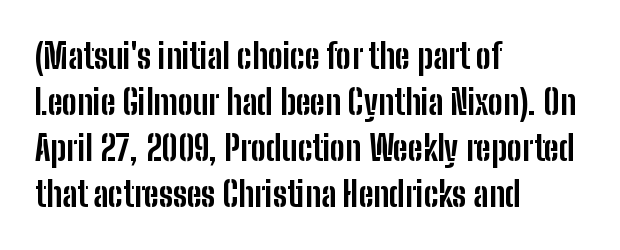
Q: Is the text bold? A: Yes.
Q: Is the text italic (slanted)? A: No, it is upright.
Q: Is the typeface a serif or a sans-serif typeface? A: Sans-serif.
Q: Is the text underlined? A: No.
Q: How is the paragraph aligned? A: Left-aligned.
Q: Is the spacing between letters normal or unusually wide? A: Normal.
Q: Is the spacing between lines tight, normal or loose? A: Normal.
Q: Width (condensed, normal, or wide)? A: Condensed.
Q: Stroke contrast? A: Low.
Q: x-height? A: Medium.
Q: Monospaced? A: No.
